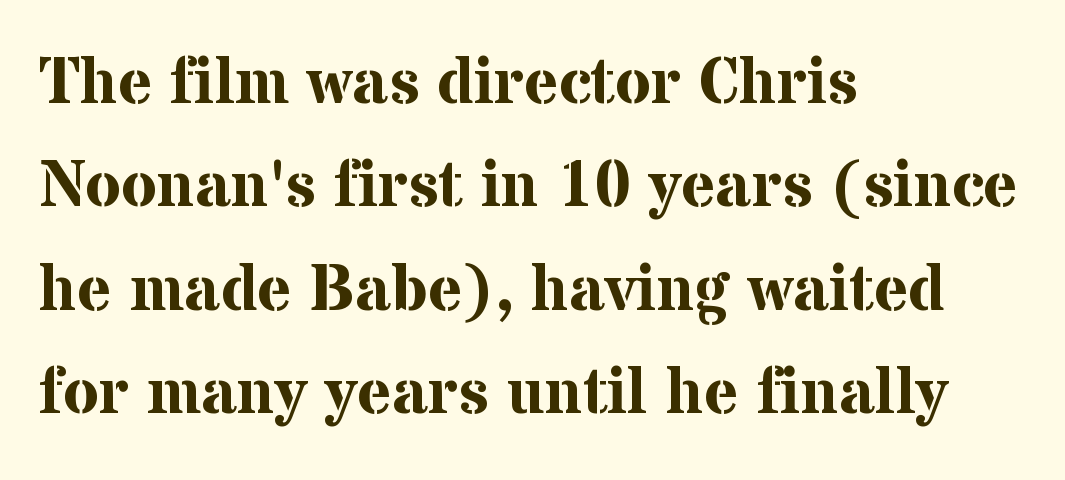
{"serif": "yes", "italic": "no", "bold": "yes", "weight": "bold", "width": "normal", "stroke_contrast": "medium", "x_height": "medium", "monospaced": "no", "underline": "no", "align": "left", "line_spacing": "normal", "line_spacing_ratio": 1.59, "letter_spacing": "normal", "letter_spacing_em": 0.0, "glyph_px": 65}
